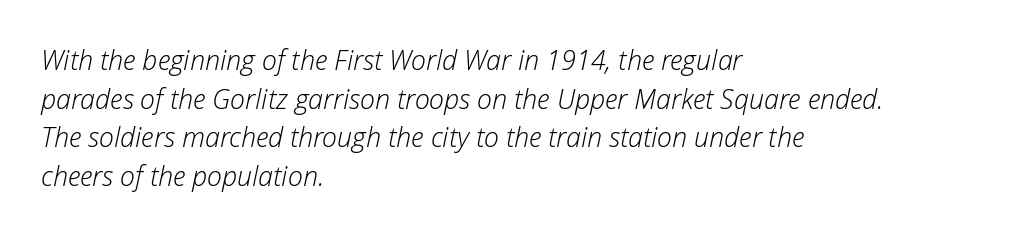
The strokes are not fattened; the text isn't bold. These lines sit exactly where default settings would place them. This rendering uses left alignment, leaving the right contour irregular. You can tell it's italic because the verticals aren't actually vertical.
